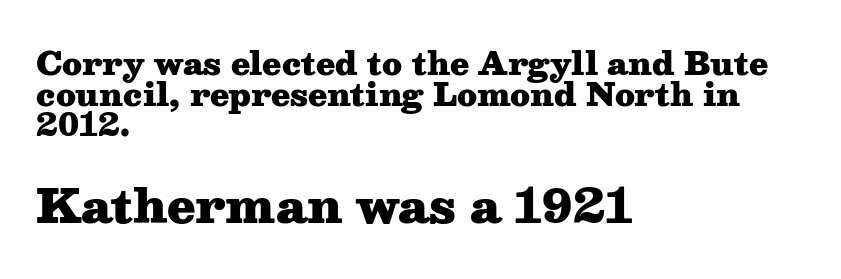
{"serif": "yes", "italic": "no", "bold": "yes", "weight": "heavy", "width": "wide", "stroke_contrast": "medium", "x_height": "medium", "monospaced": "no", "underline": "no", "align": "left", "line_spacing": "tight", "line_spacing_ratio": 0.99, "letter_spacing": "normal", "letter_spacing_em": 0.0, "larger_block": "second", "size_ratio": 1.48, "glyph_px": 46}
